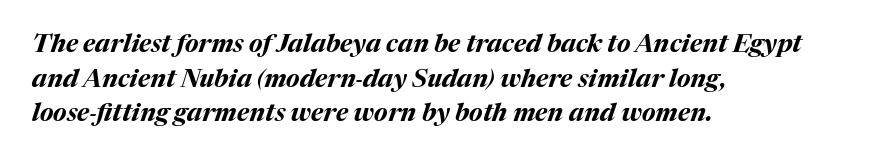
Q: Is the text bold? A: Yes.
Q: Is the text italic (slanted)? A: Yes, it leans right by about 17 degrees.
Q: Is the text underlined? A: No.
Q: How is the paragraph aligned? A: Left-aligned.
Q: Is the spacing between letters normal or unusually wide? A: Normal.
Q: Is the spacing between lines tight, normal or loose? A: Normal.
